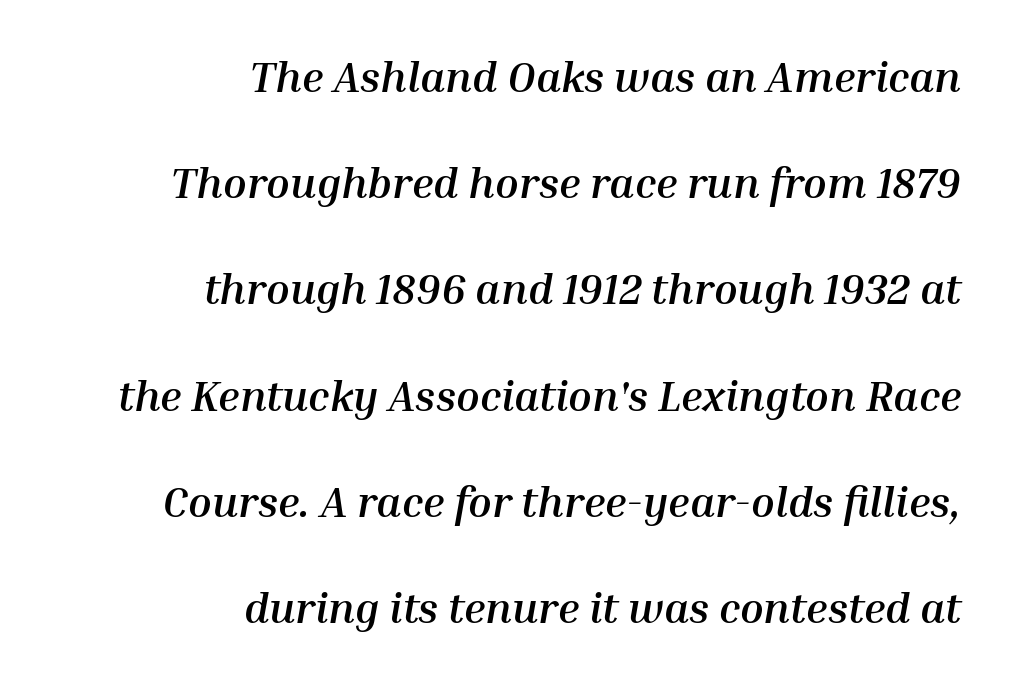
The image shows 43 px semibold type, italic (leaning right); set right-aligned, loose line spacing (2.47x), normal letter spacing, not underlined; medium stroke contrast and a medium x-height.
